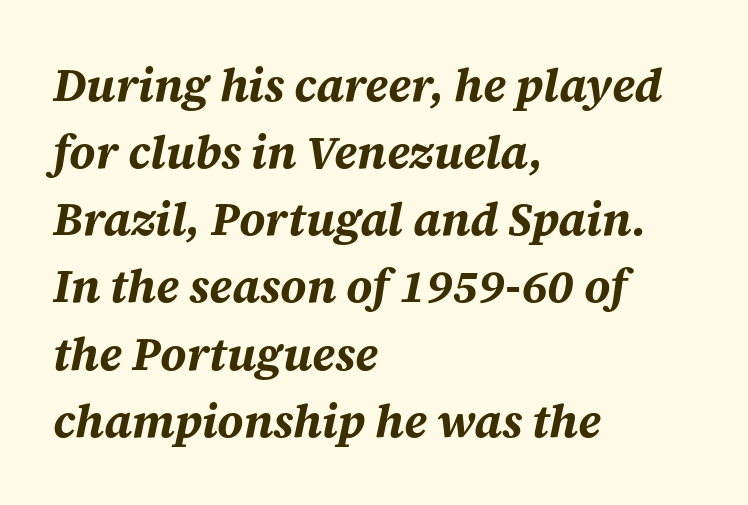
{"italic": "yes", "lean": "right", "slant_degrees": 12, "bold": "yes", "weight": "bold", "width": "normal", "stroke_contrast": "medium", "x_height": "large", "monospaced": "no", "underline": "no", "align": "left", "line_spacing": "normal", "line_spacing_ratio": 1.46, "letter_spacing": "normal", "letter_spacing_em": 0.0, "glyph_px": 46}
